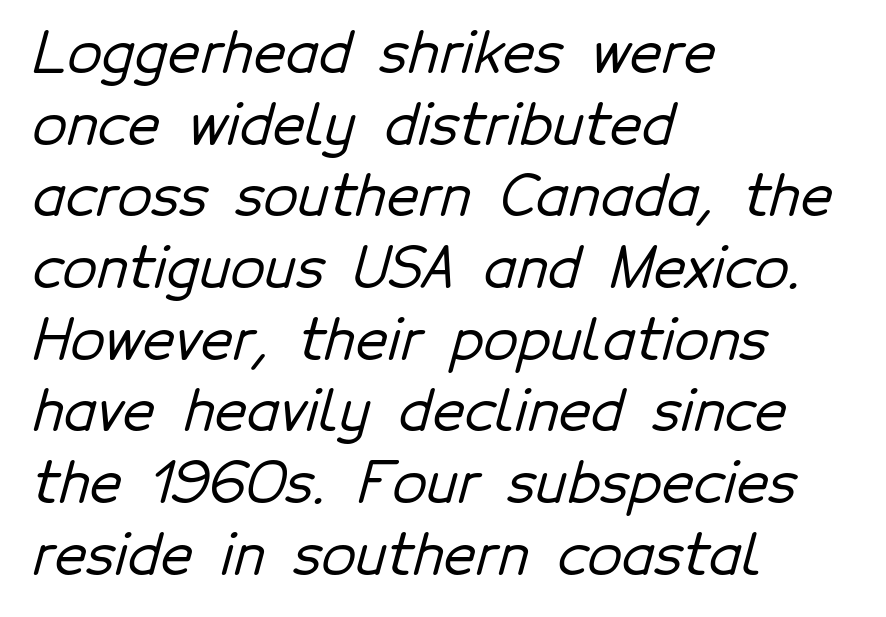
Regarding leading, the lines here are spaced in the standard way. Does the type have serifs? No, each stem ends abruptly. Compared with a centered layout, this one pins lines to the left instead. Note the varied advance widths — an 'i' is clearly narrower than an 'm'. Caption: standard tracking, unaltered.
